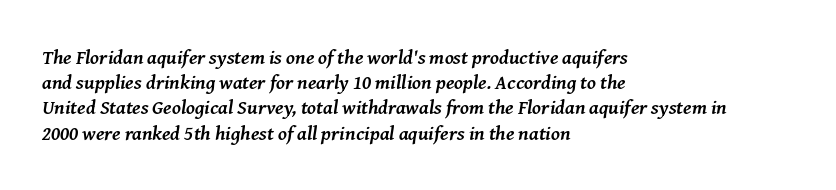
The image shows 20 px bold type, italic (leaning right); set left-aligned, normal line spacing (1.26x), normal letter spacing, not underlined.
